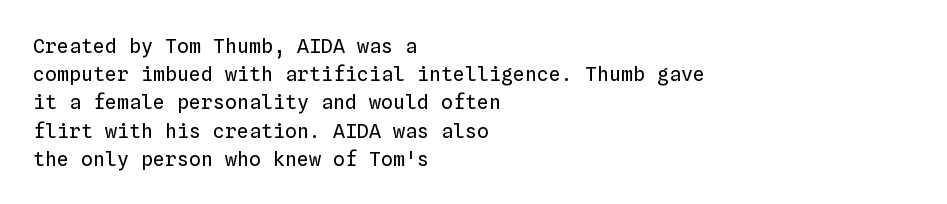
{"italic": "no", "bold": "no", "underline": "no", "align": "left", "line_spacing": "normal", "line_spacing_ratio": 1.41, "letter_spacing": "normal", "letter_spacing_em": 0.0, "glyph_px": 20}
